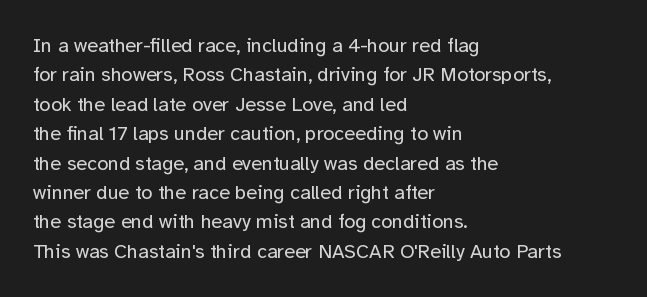
The image shows 20 px text type, upright; set left-aligned, normal line spacing (1.47x), normal letter spacing, not underlined.
